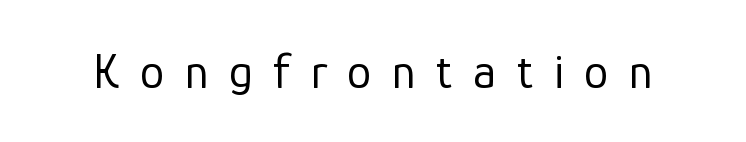
Here the glyphs are tracked loosely, breaking word shapes into spaced letters. The rendering uses natural spacing where letterforms have individual widths. Is the type heavy? It reads as light-to-regular instead. The font's upright variant was chosen for this text.
